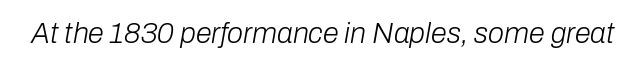
The specimen omits any rule beneath the text block's lines. Caption: standard tracking, unaltered. The letters are slanted; this is an italic face. These glyphs show unthickened strokes, regular width or finer.
